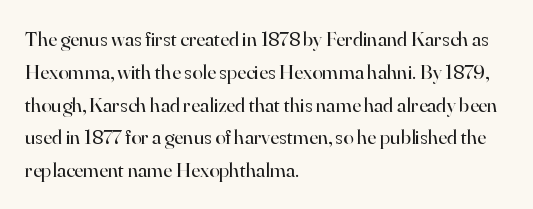
Q: Is the text bold? A: No.
Q: Is the text italic (slanted)? A: No, it is upright.
Q: Is the text underlined? A: No.
Q: How is the paragraph aligned? A: Left-aligned.
Q: Is the spacing between letters normal or unusually wide? A: Normal.
Q: Is the spacing between lines tight, normal or loose? A: Normal.
